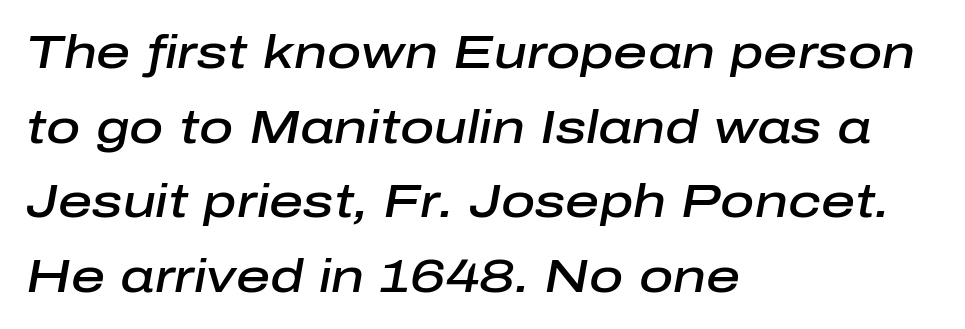
{"italic": "yes", "lean": "right", "slant_degrees": 10, "bold": "semi", "weight": "semibold", "width": "normal", "stroke_contrast": "low", "x_height": "medium", "monospaced": "no", "underline": "no", "align": "left", "line_spacing": "normal", "line_spacing_ratio": 1.59, "letter_spacing": "normal", "letter_spacing_em": 0.0, "glyph_px": 47}
